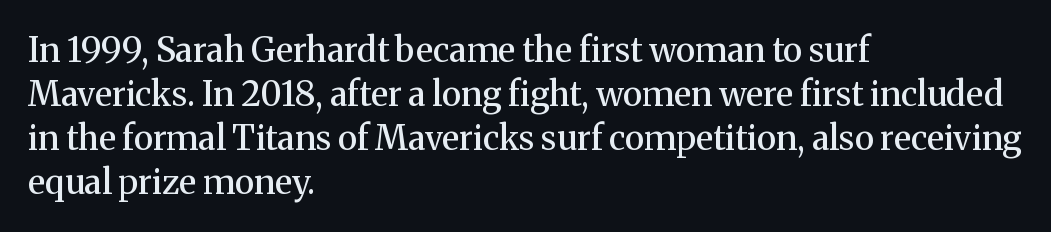
Q: Is the text bold? A: Semi-bold.
Q: Is the text italic (slanted)? A: No, it is upright.
Q: Is the typeface a serif or a sans-serif typeface? A: Serif.
Q: Is the text underlined? A: No.
Q: How is the paragraph aligned? A: Left-aligned.
Q: Is the spacing between letters normal or unusually wide? A: Normal.
Q: Is the spacing between lines tight, normal or loose? A: Normal.
Q: Width (condensed, normal, or wide)? A: Normal.
Q: Stroke contrast? A: Medium.
Q: x-height? A: Medium.
Q: Monospaced? A: No.
